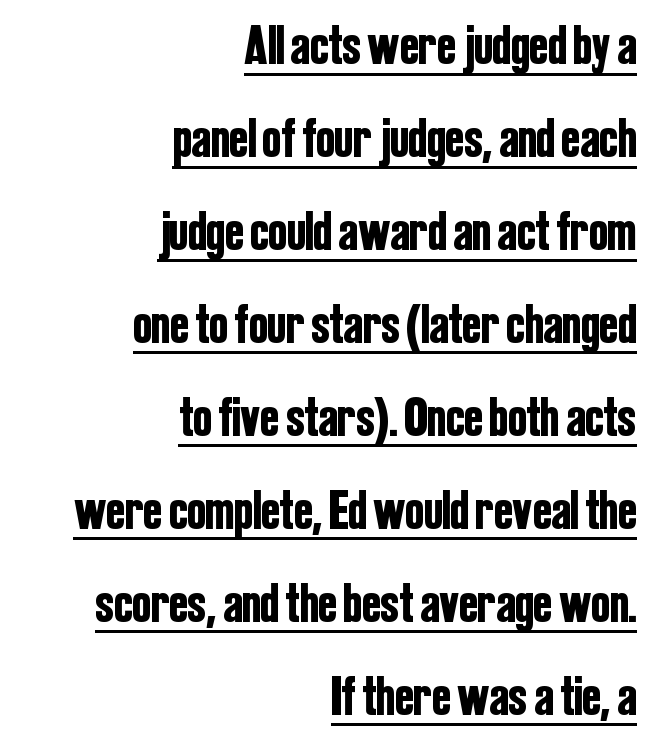
Does a line run under the words? Yes, clearly. Do the letters lean? They stand straight. These lines are set flush right with a ragged left edge. The designer left line spacing at the default. The text was rendered using a sans face with plain stroke endings. You could not count columns in this text — the font is proportionally spaced.
